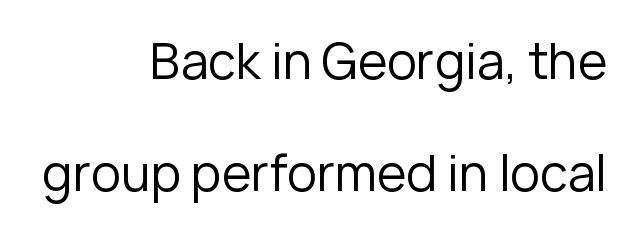
The image shows 50 px regular-weight sans-serif type, upright; set right-aligned, loose line spacing (2.25x), normal letter spacing, not underlined; low stroke contrast and a medium x-height.
